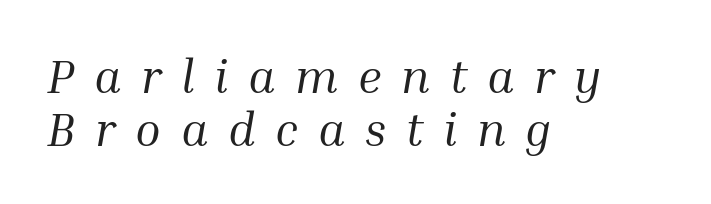
The image shows 47 px regular-weight serif type, italic (leaning right); set left-aligned, tight line spacing (1.12x), unusually wide letter spacing (+0.42 em), not underlined; medium stroke contrast and a medium x-height.
